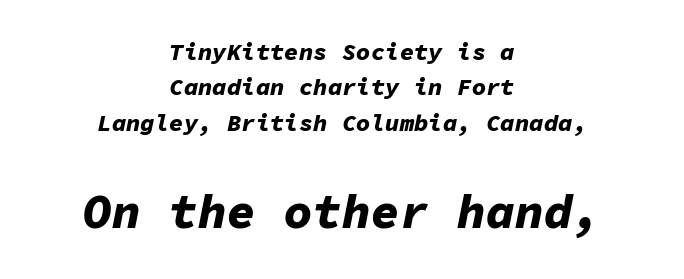
Q: Is the text bold? A: Yes.
Q: Is the text italic (slanted)? A: Yes, it leans right by about 11 degrees.
Q: Is the text underlined? A: No.
Q: How is the paragraph aligned? A: Centered.
Q: Is the spacing between letters normal or unusually wide? A: Normal.
Q: Is the spacing between lines tight, normal or loose? A: Normal.
Q: Which block of text is set in a larger size, the first (top) or the second (bottom)? A: The second (bottom) one.
Q: Width (condensed, normal, or wide)? A: Normal.
Q: Stroke contrast? A: Low.
Q: x-height? A: Medium.
Q: Monospaced? A: Yes.
